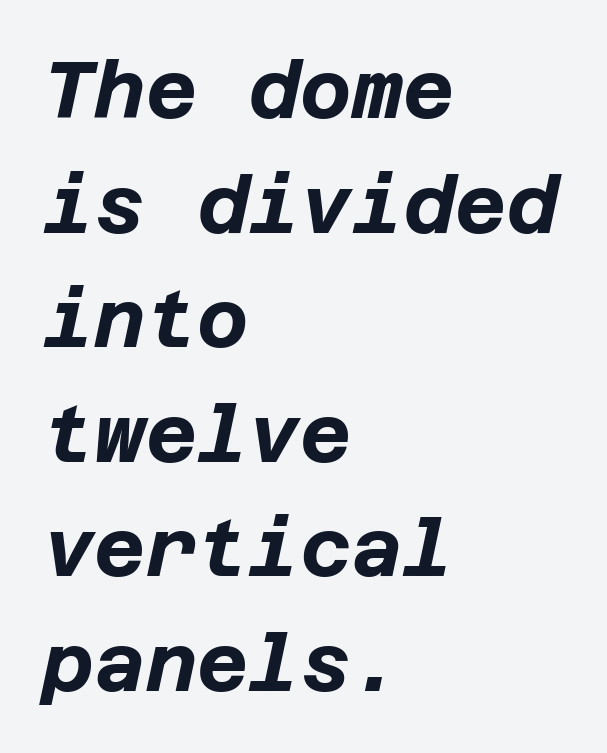
Regarding leading, the lines here are spaced in the standard way. Inter-character spacing is left at the font's built-in metrics. This sample uses an oblique cut, with every glyph tilted off the vertical. Weight check: bold — yes, fully. Line starts are locked; line ends wander.
